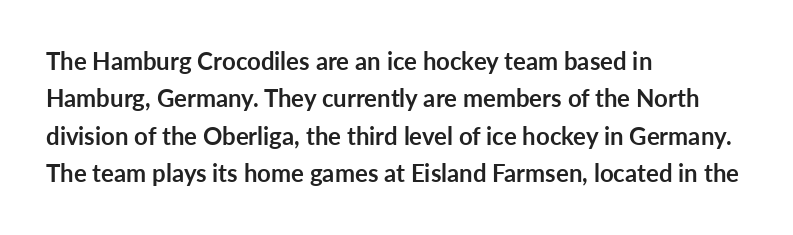
Q: Is the text bold? A: Yes.
Q: Is the text italic (slanted)? A: No, it is upright.
Q: Is the text underlined? A: No.
Q: How is the paragraph aligned? A: Left-aligned.
Q: Is the spacing between letters normal or unusually wide? A: Normal.
Q: Is the spacing between lines tight, normal or loose? A: Normal.
